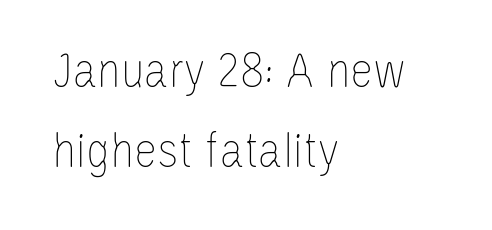
Looks like regular typesetting: each glyph gets only the width it needs. The passage shown has conventional tracking throughout. Vertically, the passage feels balanced, rows spaced as you'd expect. Is the block centered? No — it sits flush against the left margin. No heavy texture on the line: the type isn't bold.
